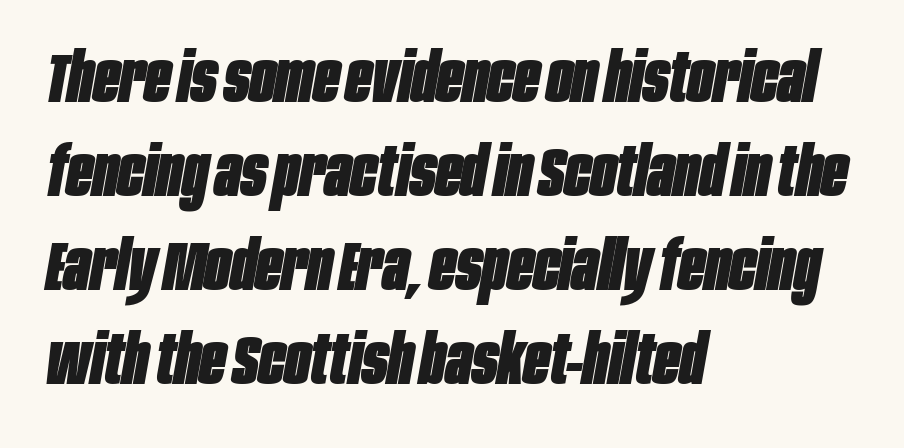
Notice how the passage keeps a crisp vertical edge on the left only. Students, note that the glyphs here touch the page at normal intervals. Nobody drew a line under any word here. These lines sit exactly where default settings would place them. Yep, that's italic — everything's leaning.
